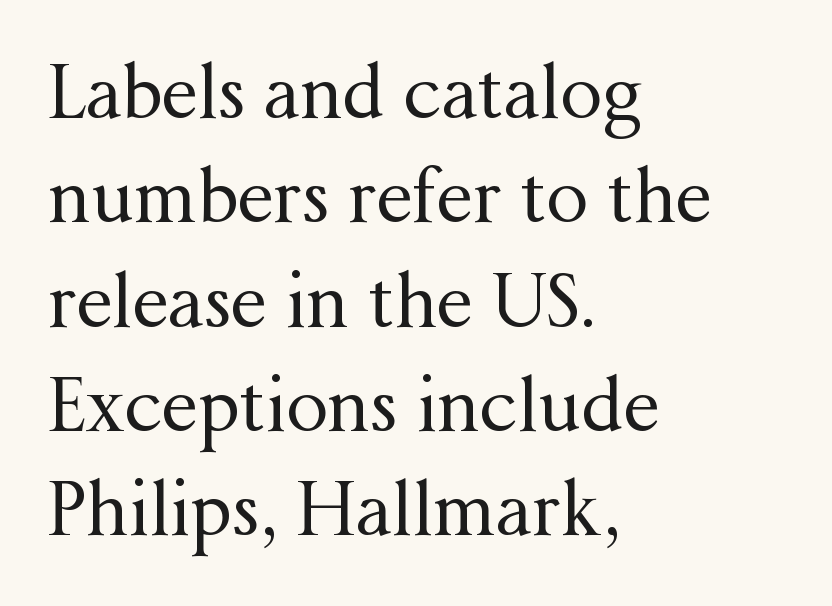
{"serif": "yes", "italic": "no", "bold": "no", "weight": "regular", "width": "normal", "stroke_contrast": "medium", "x_height": "medium", "monospaced": "no", "underline": "no", "align": "left", "line_spacing": "normal", "line_spacing_ratio": 1.41, "letter_spacing": "normal", "letter_spacing_em": 0.0, "glyph_px": 74}
